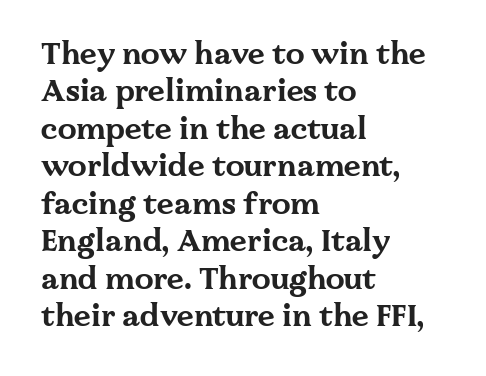
This sample has the flowing, uneven cadence of proportional lettering. Posture: vertical. Default kerning and tracking; the words read as compact shapes. The specimen omits any rule beneath the text block's lines.
